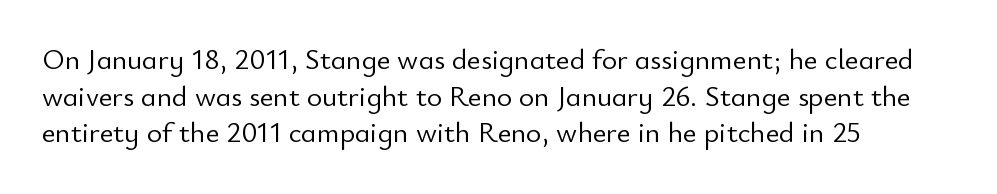
The image shows 29 px light sans-serif type, upright; set left-aligned, normal line spacing (1.26x), normal letter spacing, not underlined; low stroke contrast and a small x-height.
